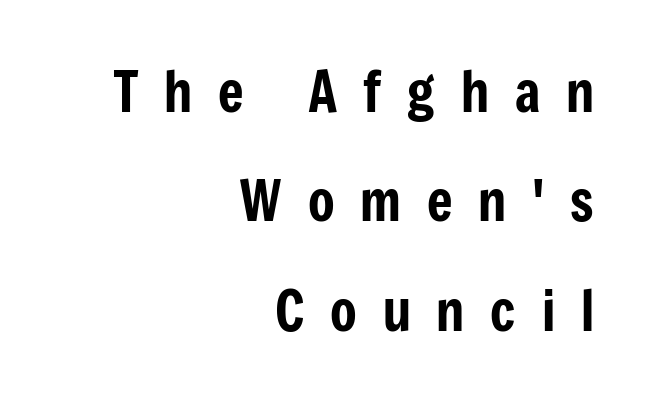
The rendering uses natural spacing where letterforms have individual widths. Unlike a traditional serif, this face leaves its strokes unadorned. The designer dialed line spacing up above the default. If you drew a line through each stem, it would be perfectly vertical. Check under the words: just untouched page.
